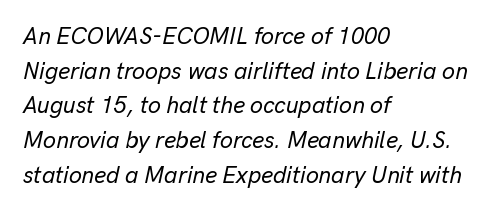
{"italic": "yes", "lean": "right", "slant_degrees": 13, "underline": "no", "align": "left", "line_spacing": "normal", "line_spacing_ratio": 1.51, "letter_spacing": "normal", "letter_spacing_em": 0.0, "glyph_px": 23}
